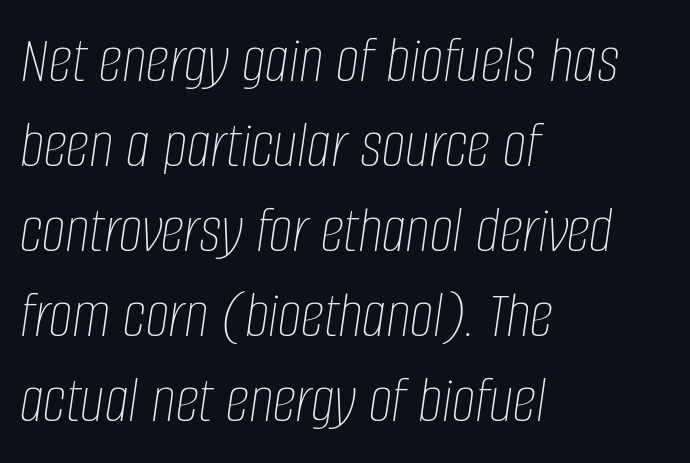
The whole block is typeset with a tilt. Leftover space on each line is placed entirely after the last word. Nobody drew a line under any word here. Compared with a typical body face, this is equally light or lighter still. Successive baselines arrive at the customary interval.
